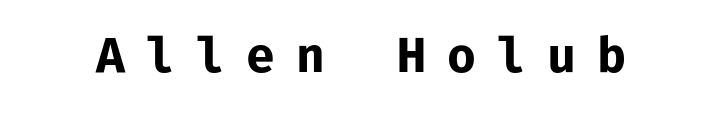
The image shows 47 px bold sans-serif type, upright, monospaced; set unusually wide letter spacing (+0.45 em), not underlined; low stroke contrast and a medium x-height.
